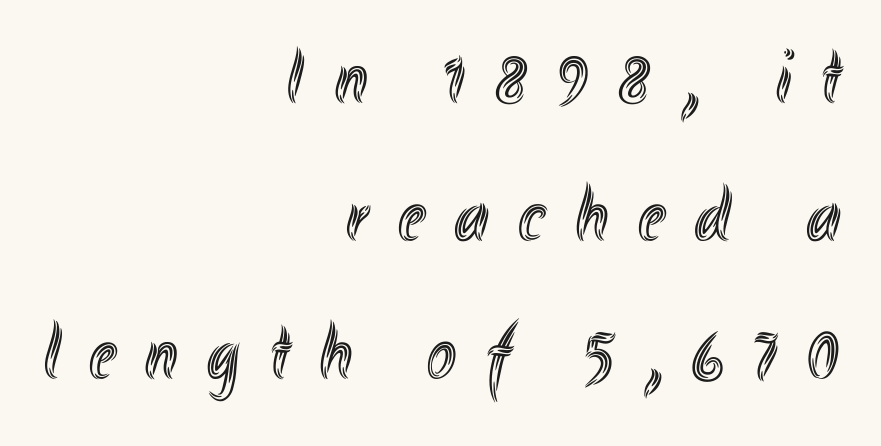
Q: Is the text italic (slanted)? A: Yes.
Q: Is the text underlined? A: No.
Q: How is the paragraph aligned? A: Right-aligned.
Q: Is the spacing between letters normal or unusually wide? A: Unusually wide.
Q: Width (condensed, normal, or wide)? A: Condensed.
Q: x-height? A: Small.
Q: Monospaced? A: No.
